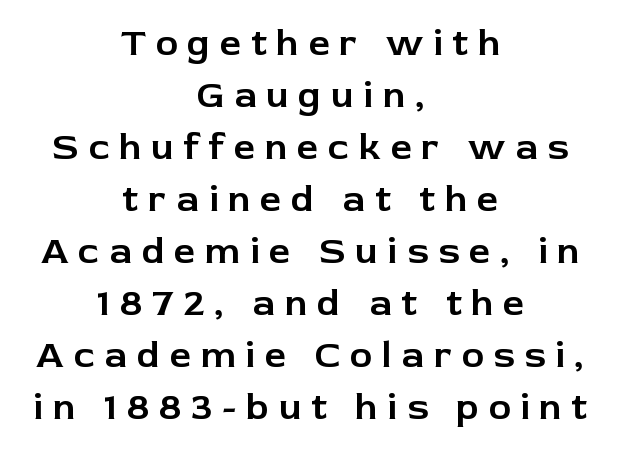
{"serif": "no", "italic": "no", "width": "normal", "stroke_contrast": "low", "x_height": "medium", "monospaced": "no", "underline": "no", "align": "center", "line_spacing": "normal", "line_spacing_ratio": 1.37, "letter_spacing": "wide", "letter_spacing_em": 0.25, "glyph_px": 38}
